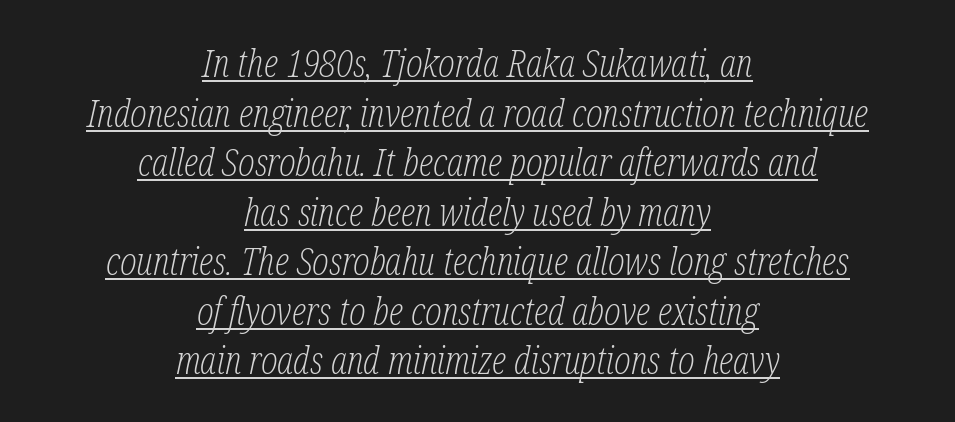
{"serif": "yes", "italic": "yes", "lean": "right", "slant_degrees": 12, "bold": "no", "weight": "light", "width": "condensed", "stroke_contrast": "low", "x_height": "medium", "monospaced": "no", "underline": "yes", "align": "center", "line_spacing": "normal", "line_spacing_ratio": 1.27, "letter_spacing": "normal", "letter_spacing_em": 0.0, "glyph_px": 39}
